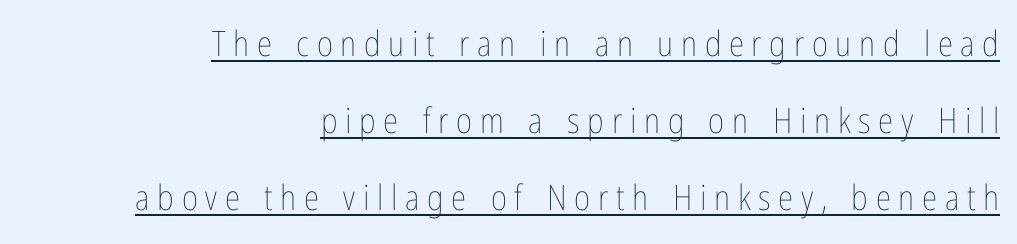
{"italic": "no", "bold": "no", "weight": "thin", "width": "condensed", "stroke_contrast": "low", "x_height": "medium", "monospaced": "no", "underline": "yes", "align": "right", "line_spacing": "loose", "line_spacing_ratio": 2.2, "letter_spacing": "wide", "letter_spacing_em": 0.22, "glyph_px": 35}
